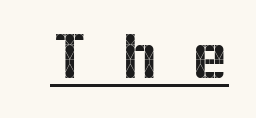
Q: Is the text italic (slanted)? A: No, it is upright.
Q: Is the typeface a serif or a sans-serif typeface? A: Sans-serif.
Q: Is the text underlined? A: Yes.
Q: Is the spacing between letters normal or unusually wide? A: Unusually wide.
Q: Width (condensed, normal, or wide)? A: Normal.
Q: x-height? A: Medium.
Q: Monospaced? A: No.
